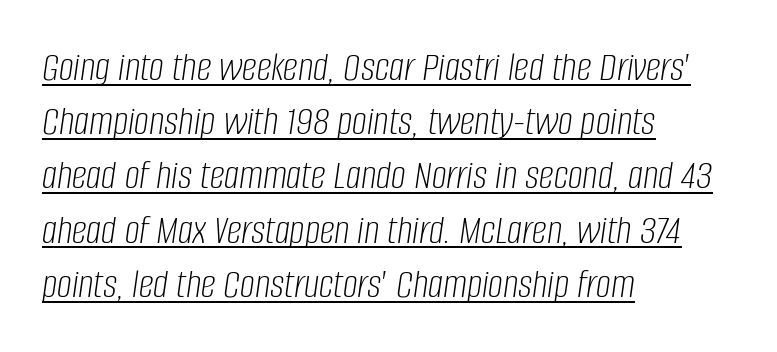
{"italic": "yes", "lean": "right", "slant_degrees": 8, "bold": "no", "weight": "light", "width": "condensed", "stroke_contrast": "low", "x_height": "large", "monospaced": "no", "underline": "yes", "align": "left", "line_spacing": "normal", "line_spacing_ratio": 1.29, "letter_spacing": "normal", "letter_spacing_em": 0.0, "glyph_px": 42}
